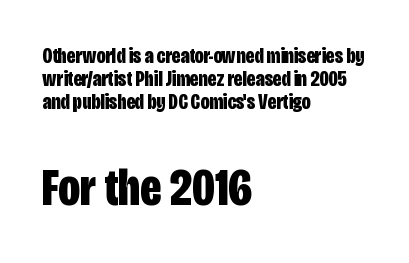
{"serif": "no", "italic": "no", "bold": "yes", "weight": "bold", "width": "condensed", "stroke_contrast": "low", "x_height": "large", "monospaced": "no", "underline": "no", "align": "left", "line_spacing": "tight", "line_spacing_ratio": 1.05, "letter_spacing": "normal", "letter_spacing_em": 0.0, "larger_block": "second", "size_ratio": 2.45, "glyph_px": 54}
